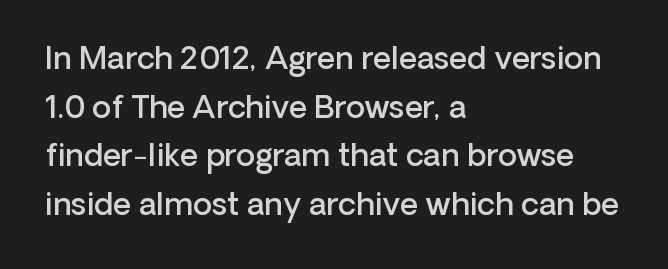
Q: Is the text bold? A: Semi-bold.
Q: Is the text italic (slanted)? A: No, it is upright.
Q: Is the typeface a serif or a sans-serif typeface? A: Sans-serif.
Q: Is the text underlined? A: No.
Q: How is the paragraph aligned? A: Left-aligned.
Q: Is the spacing between letters normal or unusually wide? A: Normal.
Q: Is the spacing between lines tight, normal or loose? A: Normal.
Q: Width (condensed, normal, or wide)? A: Normal.
Q: Stroke contrast? A: Low.
Q: x-height? A: Medium.
Q: Monospaced? A: No.
